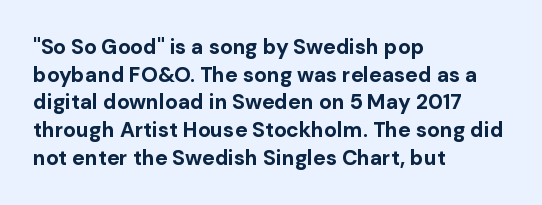
Q: Is the text bold? A: Yes.
Q: Is the text italic (slanted)? A: No, it is upright.
Q: Is the text underlined? A: No.
Q: How is the paragraph aligned? A: Left-aligned.
Q: Is the spacing between letters normal or unusually wide? A: Normal.
Q: Is the spacing between lines tight, normal or loose? A: Normal.
